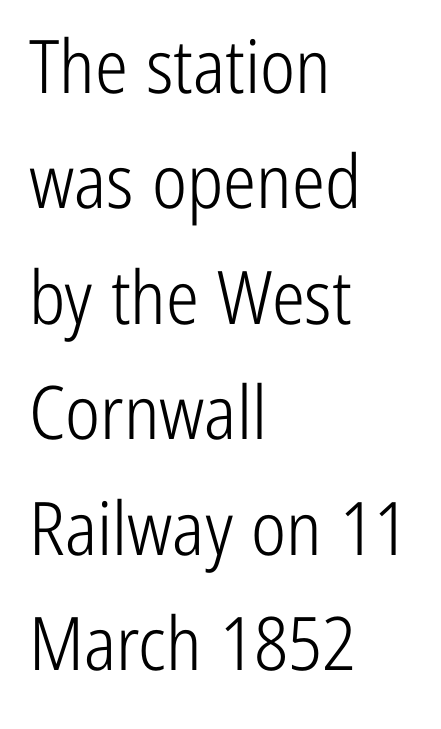
{"serif": "no", "italic": "no", "bold": "no", "weight": "light", "width": "condensed", "stroke_contrast": "low", "x_height": "medium", "monospaced": "no", "underline": "no", "align": "left", "line_spacing": "normal", "line_spacing_ratio": 1.56, "letter_spacing": "normal", "letter_spacing_em": 0.0, "glyph_px": 74}
